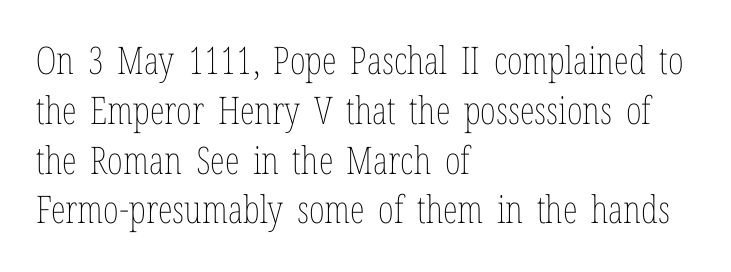
Q: Is the text bold? A: No.
Q: Is the text italic (slanted)? A: No, it is upright.
Q: Is the text underlined? A: No.
Q: How is the paragraph aligned? A: Left-aligned.
Q: Is the spacing between letters normal or unusually wide? A: Normal.
Q: Is the spacing between lines tight, normal or loose? A: Normal.
Q: Width (condensed, normal, or wide)? A: Condensed.
Q: Stroke contrast? A: Low.
Q: x-height? A: Medium.
Q: Monospaced? A: No.
